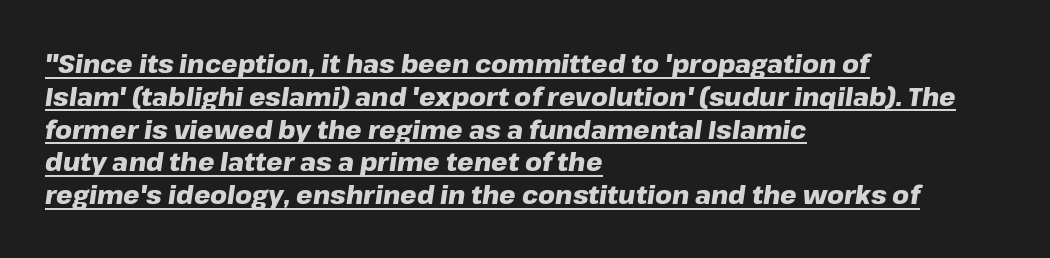
The sample's only ornament is a line tracing under the words. It's the slanting kind of type. Alignment: flush left. Strong, thick strokes mark this as bold type.
